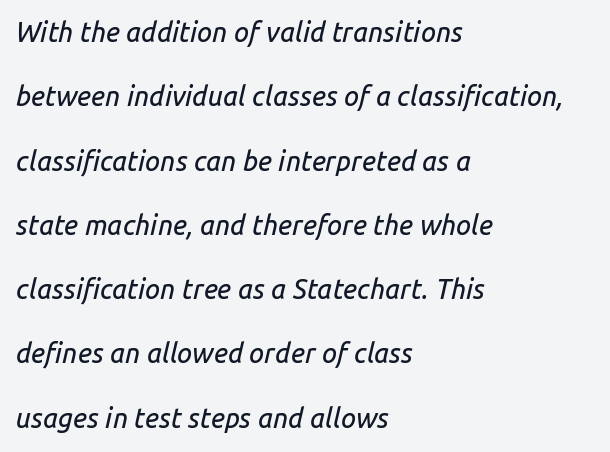
Q: Is the text italic (slanted)? A: Yes, it leans right by about 14 degrees.
Q: Is the text underlined? A: No.
Q: How is the paragraph aligned? A: Left-aligned.
Q: Is the spacing between letters normal or unusually wide? A: Normal.
Q: Is the spacing between lines tight, normal or loose? A: Loose.
